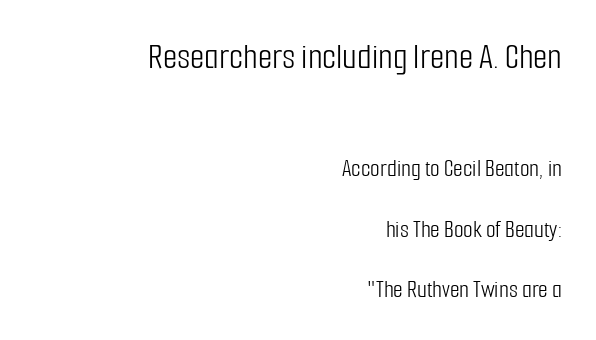
The image shows 37 px light, condensed sans-serif type, upright; set right-aligned, loose line spacing (2.42x), normal letter spacing, not underlined; the first (top) block is 1.48x larger; low stroke contrast and a medium x-height.
